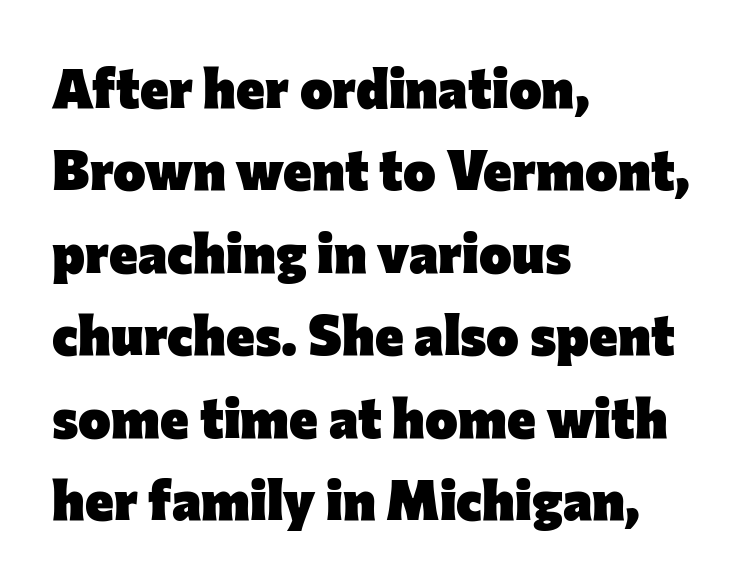
Q: Is the text bold? A: Yes.
Q: Is the text italic (slanted)? A: No, it is upright.
Q: Is the typeface a serif or a sans-serif typeface? A: Sans-serif.
Q: Is the text underlined? A: No.
Q: How is the paragraph aligned? A: Left-aligned.
Q: Is the spacing between letters normal or unusually wide? A: Normal.
Q: Is the spacing between lines tight, normal or loose? A: Normal.
Q: Width (condensed, normal, or wide)? A: Normal.
Q: Stroke contrast? A: Low.
Q: x-height? A: Medium.
Q: Monospaced? A: No.
